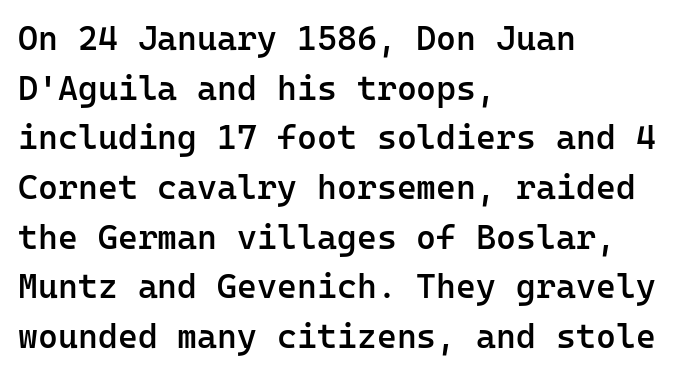
Q: Is the text bold? A: Semi-bold.
Q: Is the text italic (slanted)? A: No, it is upright.
Q: Is the typeface a serif or a sans-serif typeface? A: Sans-serif.
Q: Is the text underlined? A: No.
Q: How is the paragraph aligned? A: Left-aligned.
Q: Is the spacing between letters normal or unusually wide? A: Normal.
Q: Is the spacing between lines tight, normal or loose? A: Normal.
Q: Width (condensed, normal, or wide)? A: Normal.
Q: Stroke contrast? A: Low.
Q: x-height? A: Medium.
Q: Monospaced? A: Yes.
